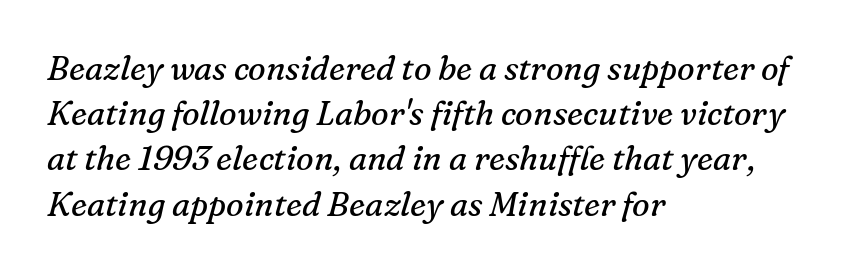
{"serif": "yes", "italic": "yes", "lean": "right", "slant_degrees": 16, "bold": "no", "weight": "regular", "width": "normal", "stroke_contrast": "medium", "x_height": "medium", "monospaced": "no", "underline": "no", "align": "left", "line_spacing": "normal", "line_spacing_ratio": 1.37, "letter_spacing": "normal", "letter_spacing_em": 0.0, "glyph_px": 33}
